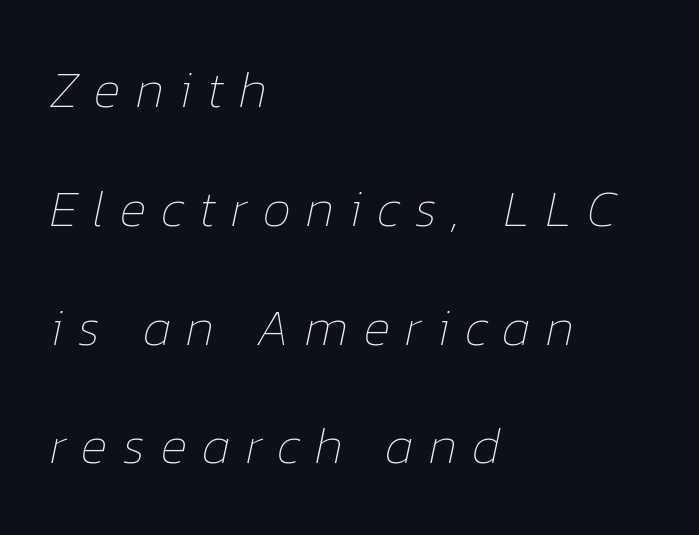
{"italic": "yes", "lean": "right", "slant_degrees": 12, "bold": "no", "weight": "thin", "width": "normal", "stroke_contrast": "low", "x_height": "medium", "monospaced": "no", "underline": "no", "align": "left", "line_spacing": "loose", "line_spacing_ratio": 2.33, "letter_spacing": "wide", "letter_spacing_em": 0.3, "glyph_px": 51}
